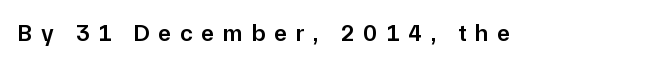
{"italic": "no", "bold": "semi", "underline": "no", "letter_spacing": "wide", "letter_spacing_em": 0.36, "glyph_px": 24}
